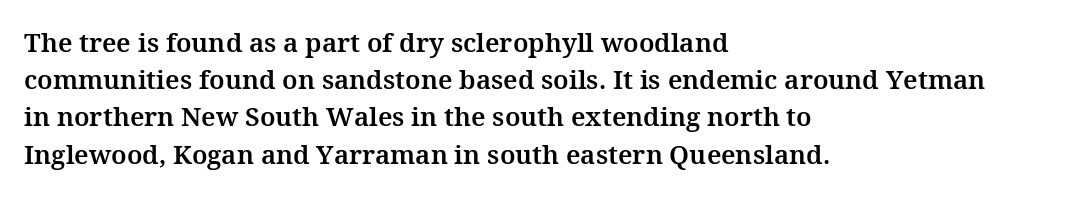
Q: Is the text italic (slanted)? A: No, it is upright.
Q: Is the text underlined? A: No.
Q: How is the paragraph aligned? A: Left-aligned.
Q: Is the spacing between letters normal or unusually wide? A: Normal.
Q: Is the spacing between lines tight, normal or loose? A: Normal.
